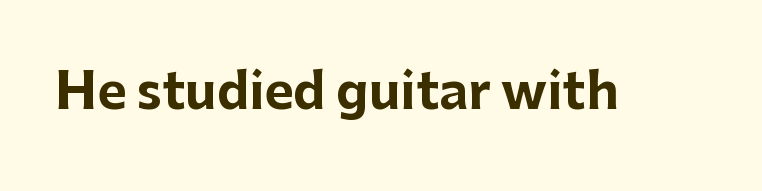
{"serif": "no", "italic": "no", "bold": "yes", "weight": "bold", "width": "normal", "stroke_contrast": "low", "x_height": "medium", "monospaced": "no", "underline": "no", "letter_spacing": "normal", "letter_spacing_em": 0.0, "glyph_px": 50}
